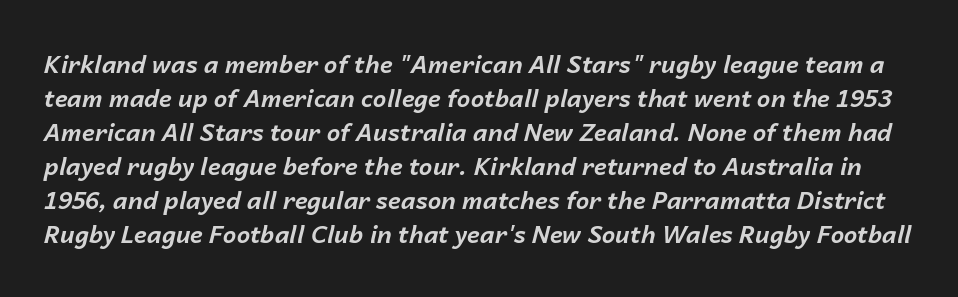
Q: Is the text bold? A: Yes.
Q: Is the text italic (slanted)? A: Yes, it leans right by about 14 degrees.
Q: Is the text underlined? A: No.
Q: Is the spacing between letters normal or unusually wide? A: Normal.
Q: Is the spacing between lines tight, normal or loose? A: Normal.
